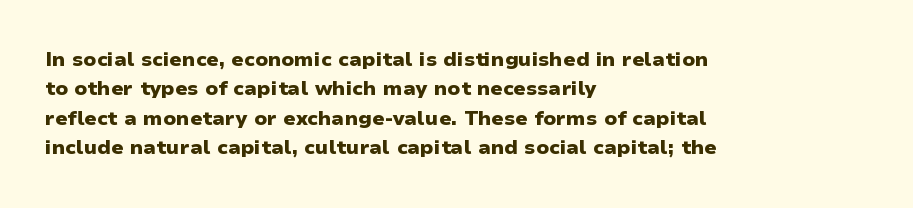
The image shows 20 px bold type, upright; set left-aligned, normal line spacing (1.47x), normal letter spacing, not underlined.
